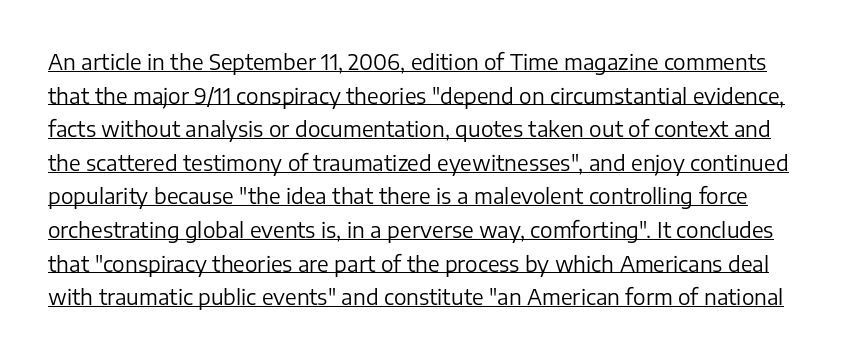
{"italic": "no", "bold": "no", "underline": "yes", "line_spacing": "normal", "line_spacing_ratio": 1.6, "letter_spacing": "normal", "letter_spacing_em": 0.0, "glyph_px": 21}
